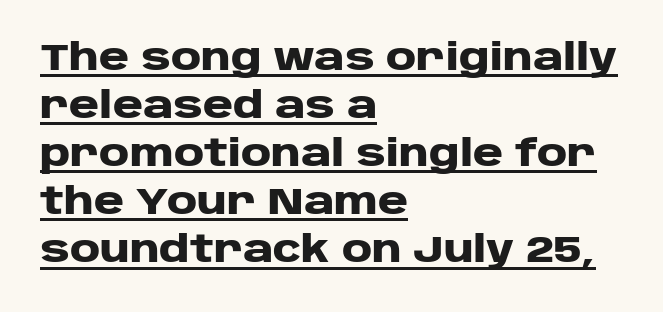
{"serif": "no", "italic": "no", "bold": "yes", "weight": "heavy", "width": "wide", "stroke_contrast": "low", "x_height": "large", "monospaced": "no", "underline": "yes", "align": "left", "line_spacing": "normal", "line_spacing_ratio": 1.3, "letter_spacing": "normal", "letter_spacing_em": 0.0, "glyph_px": 37}
